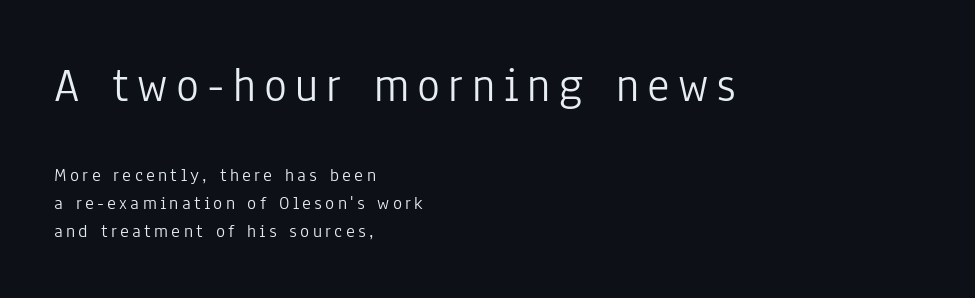
The image shows 48 px light, condensed sans-serif type, upright; set left-aligned, normal line spacing (1.46x), not underlined; the first (top) block is 2.53x larger; low stroke contrast and a medium x-height.
